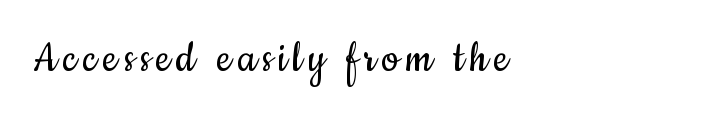
Q: Is the text bold? A: No.
Q: Is the text italic (slanted)? A: Yes.
Q: Is the typeface a serif or a sans-serif typeface? A: Sans-serif.
Q: Is the text underlined? A: No.
Q: How is the paragraph aligned? A: Left-aligned.
Q: Width (condensed, normal, or wide)? A: Condensed.
Q: Stroke contrast? A: Low.
Q: x-height? A: Small.
Q: Monospaced? A: No.
